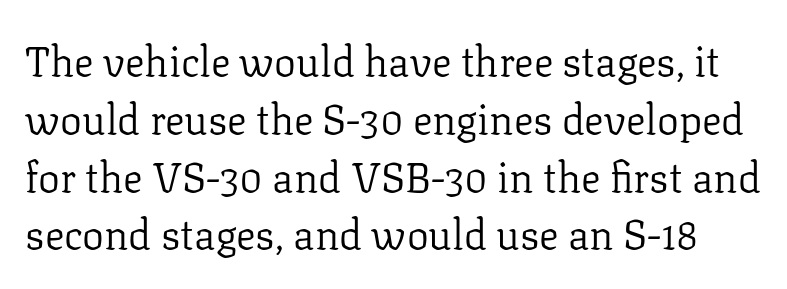
Q: Is the text bold? A: No.
Q: Is the text italic (slanted)? A: No, it is upright.
Q: Is the typeface a serif or a sans-serif typeface? A: Serif.
Q: Is the text underlined? A: No.
Q: Is the spacing between letters normal or unusually wide? A: Normal.
Q: Is the spacing between lines tight, normal or loose? A: Normal.
Q: Width (condensed, normal, or wide)? A: Normal.
Q: Stroke contrast? A: Low.
Q: x-height? A: Medium.
Q: Monospaced? A: No.
